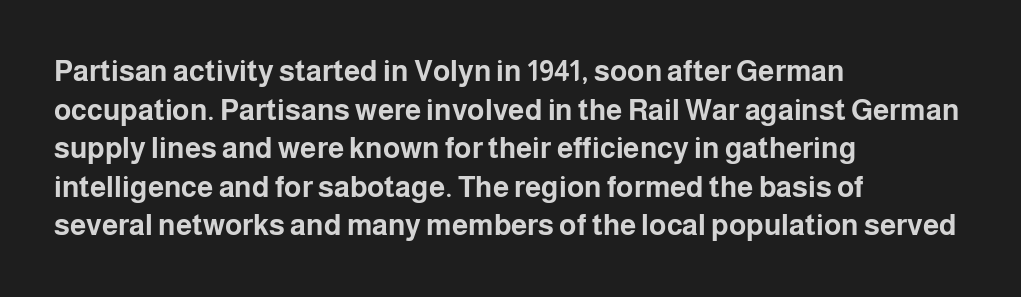
{"serif": "no", "italic": "no", "bold": "yes", "weight": "bold", "width": "normal", "stroke_contrast": "low", "x_height": "medium", "monospaced": "no", "underline": "no", "align": "left", "line_spacing": "normal", "line_spacing_ratio": 1.33, "letter_spacing": "normal", "letter_spacing_em": 0.0, "glyph_px": 29}
